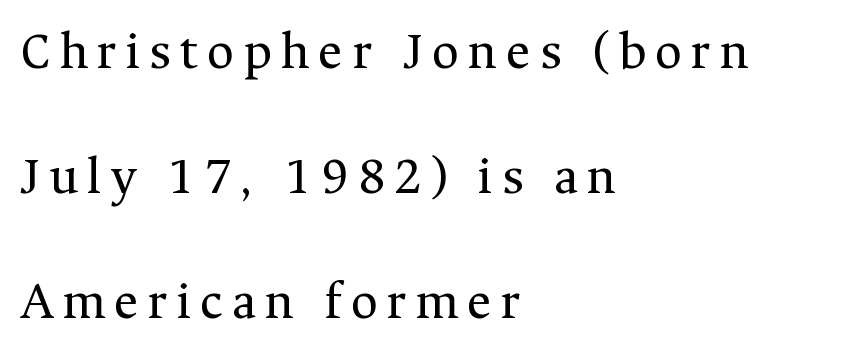
{"serif": "yes", "italic": "no", "bold": "no", "weight": "regular", "width": "normal", "stroke_contrast": "medium", "x_height": "medium", "monospaced": "no", "underline": "no", "align": "left", "line_spacing": "loose", "line_spacing_ratio": 2.36, "glyph_px": 53}
